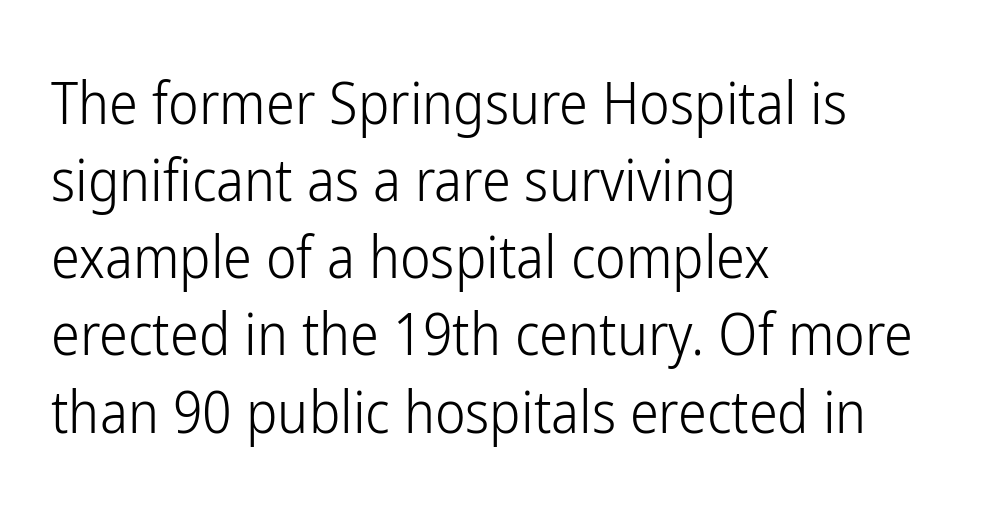
{"serif": "no", "italic": "no", "bold": "no", "weight": "light", "width": "condensed", "stroke_contrast": "low", "x_height": "medium", "monospaced": "no", "underline": "no", "align": "left", "line_spacing": "normal", "line_spacing_ratio": 1.33, "letter_spacing": "normal", "letter_spacing_em": 0.0, "glyph_px": 58}
